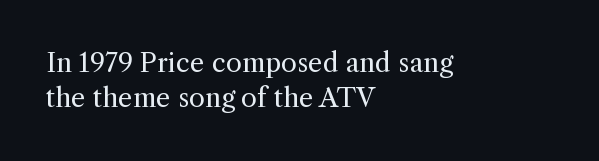
{"italic": "no", "bold": "no", "underline": "no", "align": "left", "line_spacing": "normal", "line_spacing_ratio": 1.36, "letter_spacing": "normal", "letter_spacing_em": 0.0, "glyph_px": 26}
